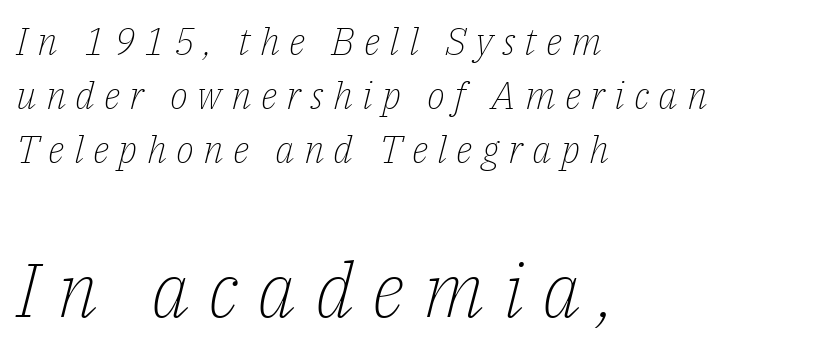
{"serif": "yes", "italic": "yes", "lean": "right", "slant_degrees": 14, "bold": "no", "weight": "light", "width": "normal", "stroke_contrast": "low", "x_height": "medium", "monospaced": "no", "underline": "no", "align": "left", "line_spacing": "normal", "line_spacing_ratio": 1.42, "letter_spacing": "wide", "letter_spacing_em": 0.24, "larger_block": "second", "size_ratio": 2.0, "glyph_px": 76}
